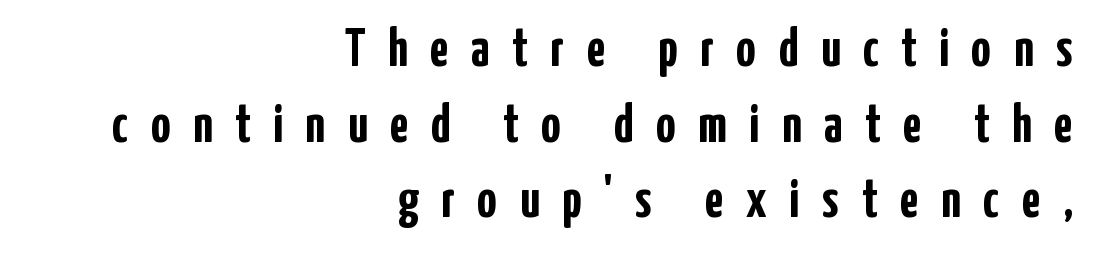
{"serif": "no", "italic": "no", "bold": "yes", "weight": "semibold", "width": "condensed", "stroke_contrast": "low", "x_height": "medium", "monospaced": "no", "underline": "no", "align": "right", "line_spacing": "normal", "line_spacing_ratio": 1.4, "letter_spacing": "wide", "letter_spacing_em": 0.42, "glyph_px": 54}
